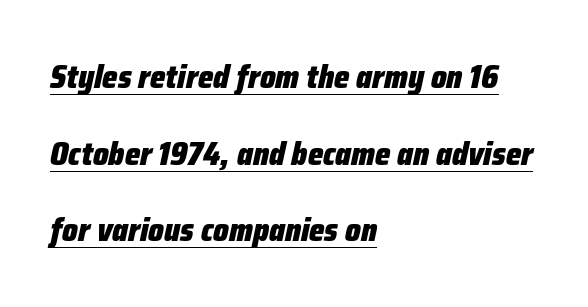
Q: Is the text bold? A: Yes.
Q: Is the text italic (slanted)? A: Yes, it leans right by about 12 degrees.
Q: Is the text underlined? A: Yes.
Q: How is the paragraph aligned? A: Left-aligned.
Q: Is the spacing between letters normal or unusually wide? A: Normal.
Q: Is the spacing between lines tight, normal or loose? A: Loose.
Q: Width (condensed, normal, or wide)? A: Condensed.
Q: Stroke contrast? A: Low.
Q: x-height? A: Medium.
Q: Monospaced? A: No.
